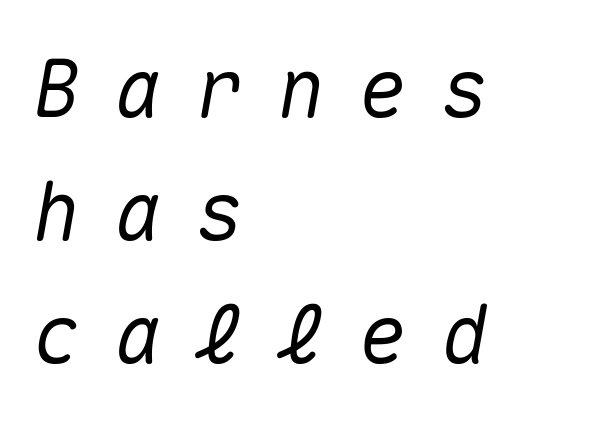
Check the space under the baseline: it is left empty. Notice how the stems are inclined rather than vertical — that's the hallmark of italics. Teacher's note: observe the even left margin — that is flush-left alignment. You could count columns in this text — the font is strictly monospaced. Line spacing here is normal. Characters follow at a spacing far wider than the type designer built in.
